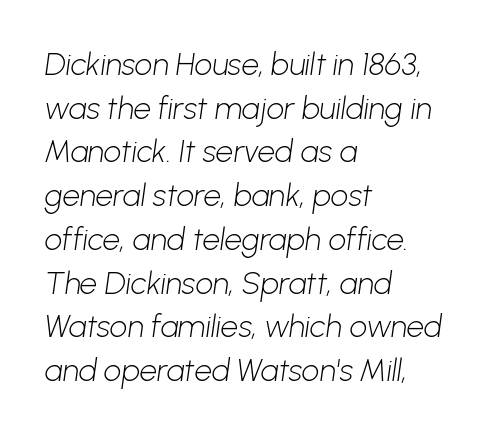
Is this a fixed-width face? No — the glyphs have proportional, varying widths. Visually the block forms a straight wall on the left and a jagged coastline on the right. The letterforms sit shoulder to shoulder at normal distance. Line spacing here is normal. Heaviness? Minimal to ordinary, like unemphasized prose. Look at the bottom of the vertical strokes: they stop flat, with no serifs.
